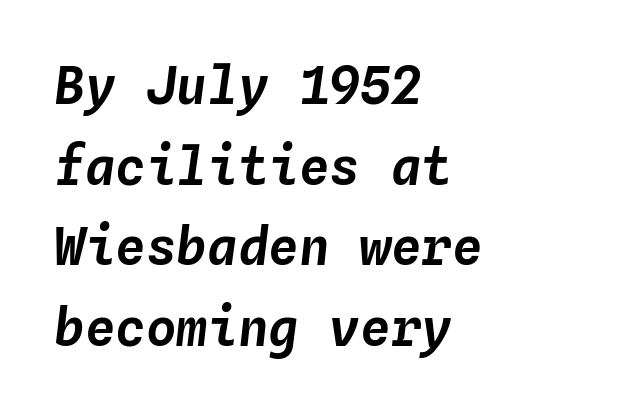
Q: Is the text italic (slanted)? A: Yes, it leans right by about 4 degrees.
Q: Is the text underlined? A: No.
Q: How is the paragraph aligned? A: Left-aligned.
Q: Is the spacing between letters normal or unusually wide? A: Normal.
Q: Is the spacing between lines tight, normal or loose? A: Normal.
Q: Width (condensed, normal, or wide)? A: Normal.
Q: Stroke contrast? A: Low.
Q: x-height? A: Medium.
Q: Monospaced? A: Yes.
